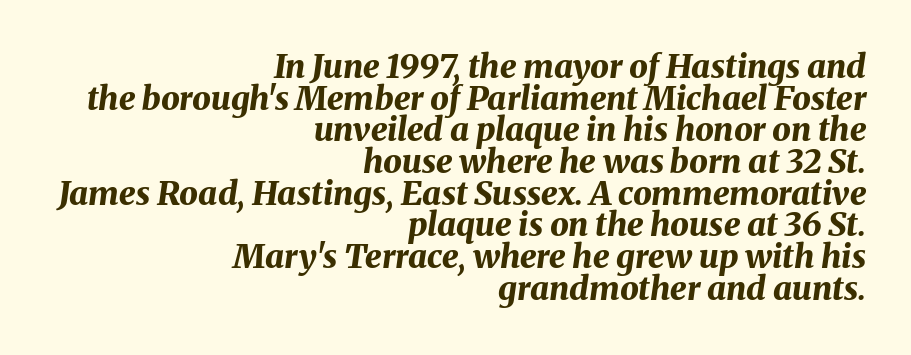
{"italic": "yes", "lean": "right", "slant_degrees": 8, "bold": "yes", "weight": "bold", "width": "normal", "stroke_contrast": "medium", "x_height": "medium", "monospaced": "no", "underline": "no", "align": "right", "line_spacing": "tight", "line_spacing_ratio": 0.96, "letter_spacing": "normal", "letter_spacing_em": 0.0, "glyph_px": 33}
